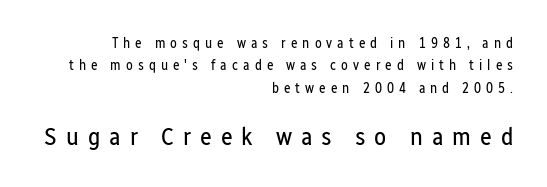
Q: Is the text bold? A: No.
Q: Is the text italic (slanted)? A: No, it is upright.
Q: Is the text underlined? A: No.
Q: How is the paragraph aligned? A: Right-aligned.
Q: Is the spacing between letters normal or unusually wide? A: Unusually wide.
Q: Is the spacing between lines tight, normal or loose? A: Normal.
Q: Which block of text is set in a larger size, the first (top) or the second (bottom)? A: The second (bottom) one.
